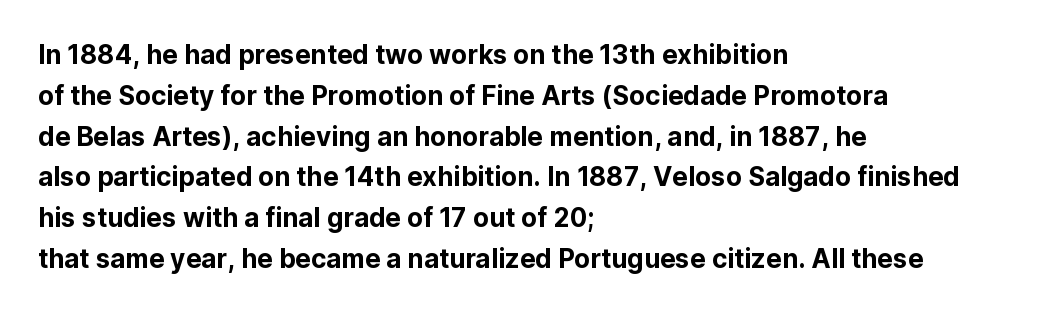
The space between consecutive lines is moderate. This sample uses plain, unmodified letter spacing. Layout note: lines flush left. No italicization has been applied; the sample stays upright. The passage shown is not underscored anywhere.
